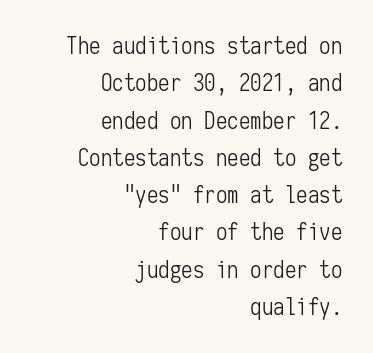
The letterforms sit at book weight or below. Every row of glyphs terminates at an identical x-position on the right. The letters stand straight up with perfectly vertical stems. How would I describe the line gaps? Plain and ordinary. Glance below the letters and you will spot only blank space. The letters sit at their default tracking, neither squeezed nor spread.
